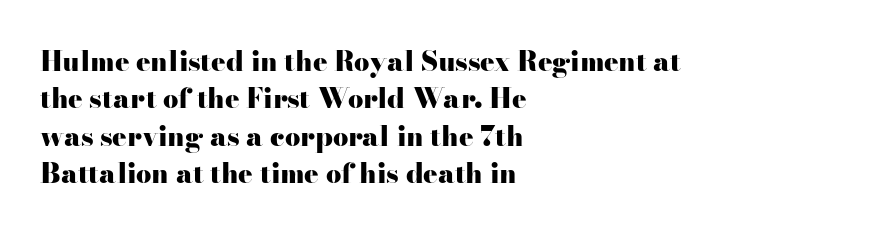
Q: Is the text bold? A: Yes.
Q: Is the text italic (slanted)? A: No, it is upright.
Q: Is the text underlined? A: No.
Q: How is the paragraph aligned? A: Left-aligned.
Q: Is the spacing between letters normal or unusually wide? A: Normal.
Q: Is the spacing between lines tight, normal or loose? A: Normal.
